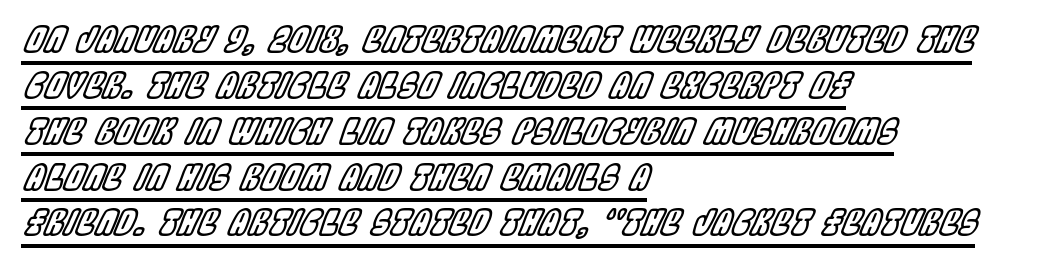
Q: Is the text italic (slanted)? A: Yes, it leans right by about 22 degrees.
Q: Is the text underlined? A: Yes.
Q: How is the paragraph aligned? A: Left-aligned.
Q: Is the spacing between letters normal or unusually wide? A: Normal.
Q: Is the spacing between lines tight, normal or loose? A: Normal.
Q: Width (condensed, normal, or wide)? A: Condensed.
Q: x-height? A: Large.
Q: Monospaced? A: No.
